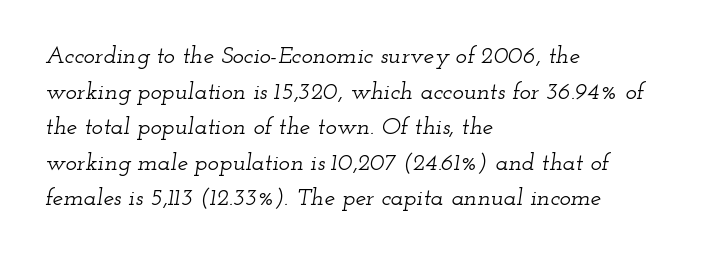
Characters follow at the spacing the type designer built in. Quick note: italic. Students, observe: this is what conventionally led text looks like. Is the block centered? No — it sits flush against the left margin.
